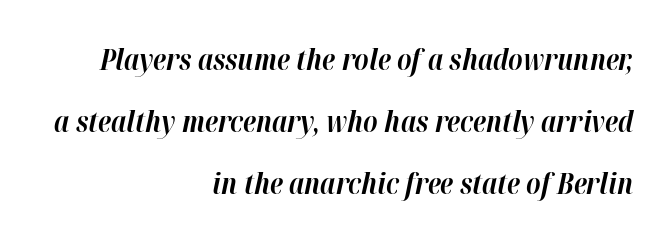
The image shows 29 px bold type, italic (leaning right); set right-aligned, loose line spacing (2.13x), normal letter spacing, not underlined; high stroke contrast and a medium x-height.
